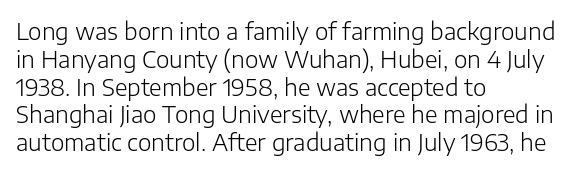
The image shows 23 px text type, upright; set left-aligned, line spacing 1.21x, normal letter spacing, not underlined.
